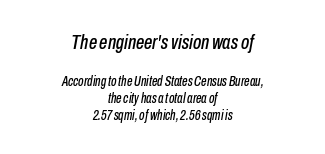
Q: Is the text italic (slanted)? A: Yes, it leans right by about 10 degrees.
Q: Is the text underlined? A: No.
Q: How is the paragraph aligned? A: Centered.
Q: Is the spacing between letters normal or unusually wide? A: Normal.
Q: Which block of text is set in a larger size, the first (top) or the second (bottom)? A: The first (top) one.
